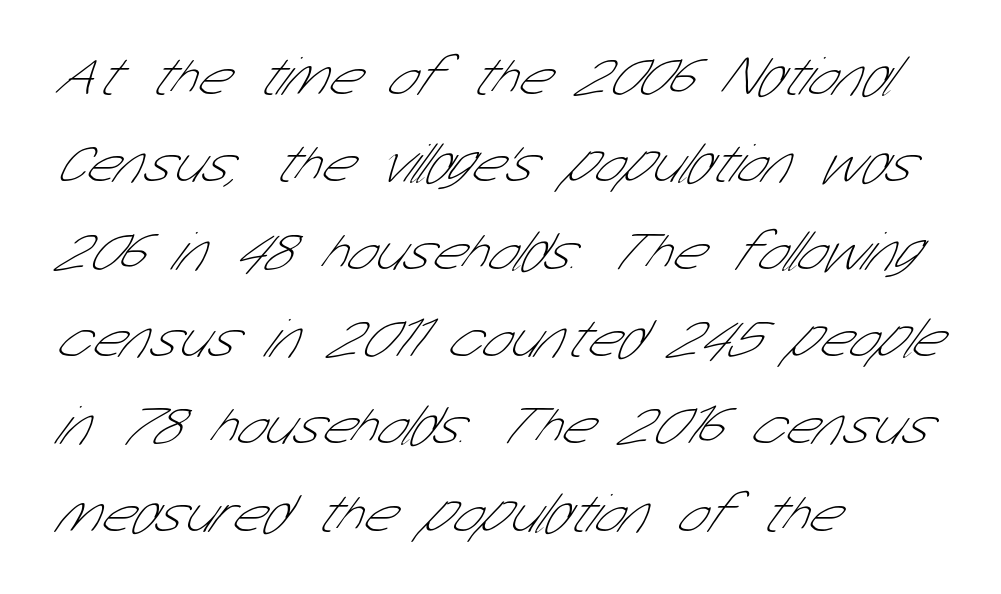
The image shows 56 px thin, condensed sans-serif type; set left-aligned, normal line spacing (1.56x), normal letter spacing, not underlined; low stroke contrast and a medium x-height.
